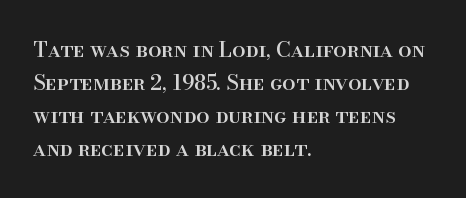
Do the letters lean? They stand straight. You could call the tracking neutral — neither tight nor loose. The passage shown is not underscored anywhere. The ragged edge is on the right, which tells us the setting is flush left. Students, observe: this is what conventionally led text looks like.
